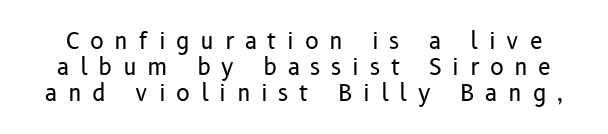
Q: Is the text bold? A: No.
Q: Is the text italic (slanted)? A: No, it is upright.
Q: Is the text underlined? A: No.
Q: Is the spacing between letters normal or unusually wide? A: Unusually wide.
Q: Is the spacing between lines tight, normal or loose? A: Tight.
